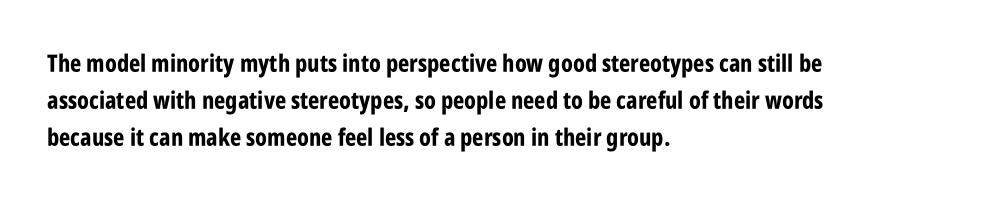
These lines sit exactly where default settings would place them. Descenders are the only things crossing below the line. As a designer I'd log this as weight 700, bold. Where is the straight margin? On the left. The axis of the letterforms is exactly vertical. No extra tracking has been applied to these lines.
